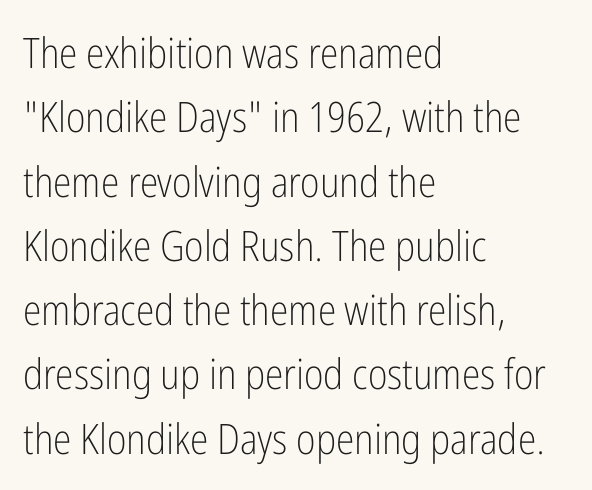
Q: Is the text bold? A: No.
Q: Is the text italic (slanted)? A: No, it is upright.
Q: Is the typeface a serif or a sans-serif typeface? A: Sans-serif.
Q: Is the text underlined? A: No.
Q: How is the paragraph aligned? A: Left-aligned.
Q: Is the spacing between letters normal or unusually wide? A: Normal.
Q: Is the spacing between lines tight, normal or loose? A: Normal.
Q: Width (condensed, normal, or wide)? A: Condensed.
Q: Stroke contrast? A: Low.
Q: x-height? A: Medium.
Q: Monospaced? A: No.
